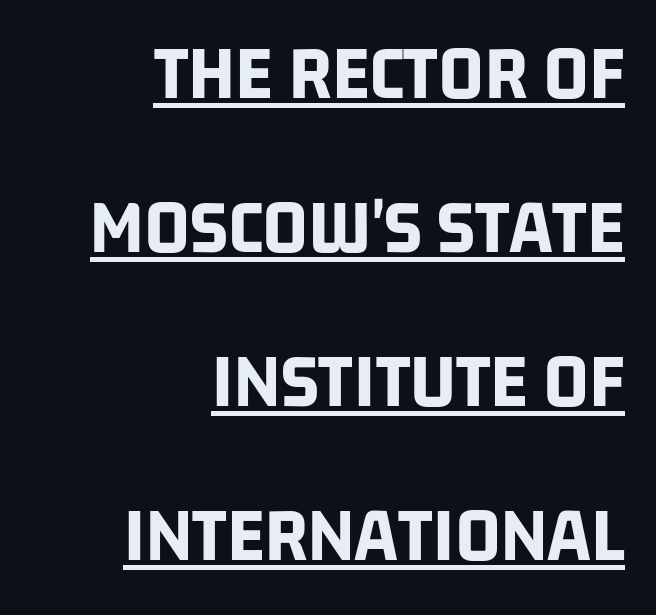
Q: Is the text bold? A: Yes.
Q: Is the typeface a serif or a sans-serif typeface? A: Sans-serif.
Q: Is the text underlined? A: Yes.
Q: How is the paragraph aligned? A: Right-aligned.
Q: Is the spacing between letters normal or unusually wide? A: Normal.
Q: Is the spacing between lines tight, normal or loose? A: Loose.
Q: Width (condensed, normal, or wide)? A: Condensed.
Q: Stroke contrast? A: Low.
Q: x-height? A: Large.
Q: Monospaced? A: No.
